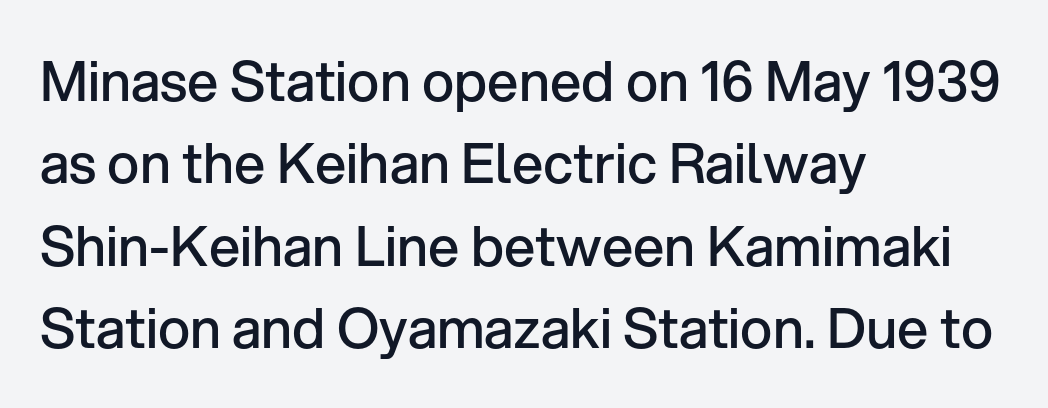
Compared with an ordinary text face, these strokes are moderately heavier — a semibold. Think of a printed novel: that variable character pitch is what you see here. The rendering anchors every line to the left-hand side. This is sans-serif lettering, the kind often seen on screens and signage. Ascenders rise straight up at ninety degrees.
